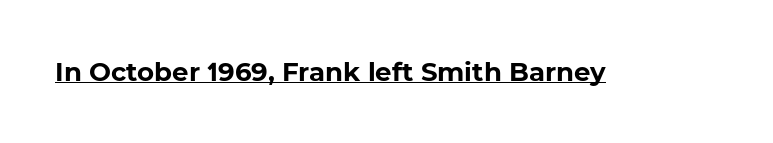
The rendering keeps characters at their native spacing. Each line of the rendering has a horizontal stroke beneath the glyphs. Every letter is thick-stroked: bold, no question.
